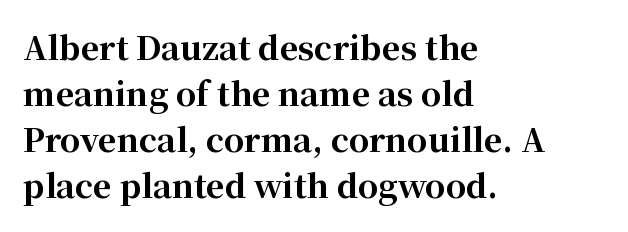
This is roman type, the default non-slanted kind. Alignment: flush left. One glance says typical: line gaps are just what's usual. A typesetter would call this proportional, since set widths differ per character. The string is rendered with underlining switched off.
